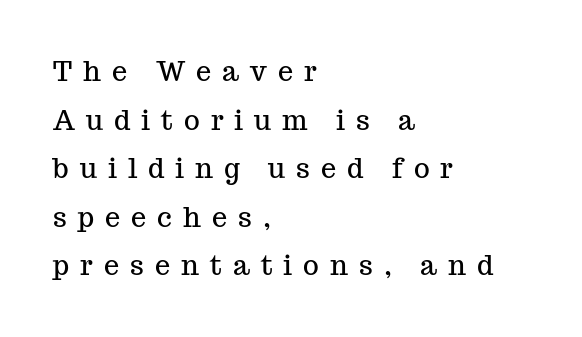
The image shows 27 px text type, upright; set left-aligned, line spacing 1.8x, unusually wide letter spacing (+0.41 em), not underlined.
